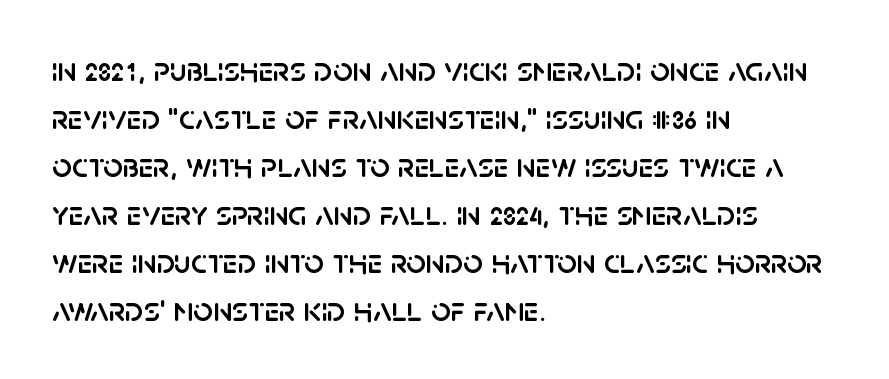
The image shows 34 px sans-serif type, upright; set left-aligned, normal line spacing (1.41x), normal letter spacing, not underlined; low stroke contrast and a large x-height.
